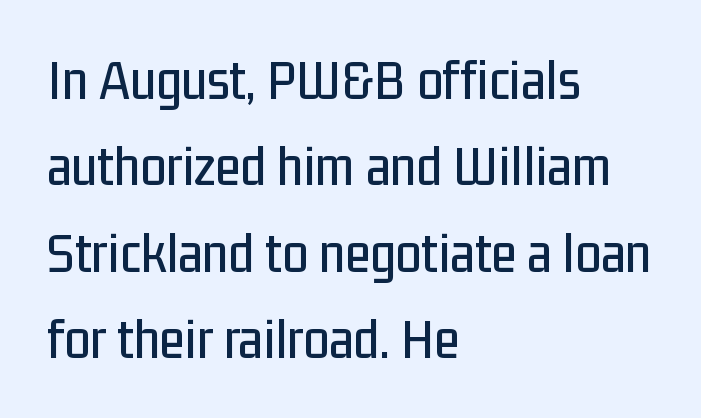
Q: Is the text italic (slanted)? A: No, it is upright.
Q: Is the typeface a serif or a sans-serif typeface? A: Sans-serif.
Q: Is the text underlined? A: No.
Q: How is the paragraph aligned? A: Left-aligned.
Q: Is the spacing between letters normal or unusually wide? A: Normal.
Q: Is the spacing between lines tight, normal or loose? A: Normal.
Q: Width (condensed, normal, or wide)? A: Condensed.
Q: Stroke contrast? A: Low.
Q: x-height? A: Medium.
Q: Monospaced? A: No.
